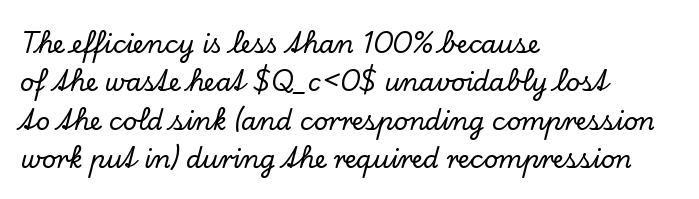
{"underline": "no", "align": "left", "line_spacing": "normal", "line_spacing_ratio": 1.54, "letter_spacing": "normal", "letter_spacing_em": 0.0, "glyph_px": 25}
